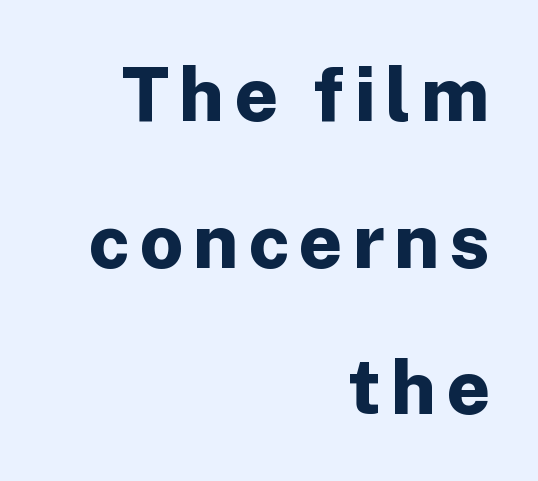
The typesetter chose a ragged-left arrangement here. The type sits square on the baseline with zero lean. Is this a sans? Yes — the strokes have no serifs. The words here are not underlined. This sample has the flowing, uneven cadence of proportional lettering.
